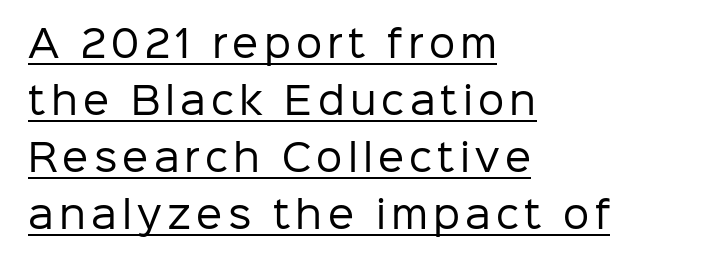
Think of a printed novel: that variable character pitch is what you see here. Designer's note — italics off, roman on. Line beginnings align vertically; line endings do not. The characters are drawn with everyday or finer stroke widths. Emphasis is given by a line drawn under the lettering.
